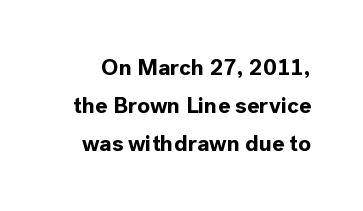
Q: Is the text bold? A: Yes.
Q: Is the text italic (slanted)? A: No, it is upright.
Q: Is the text underlined? A: No.
Q: Is the spacing between letters normal or unusually wide? A: Normal.
Q: Is the spacing between lines tight, normal or loose? A: Normal.
